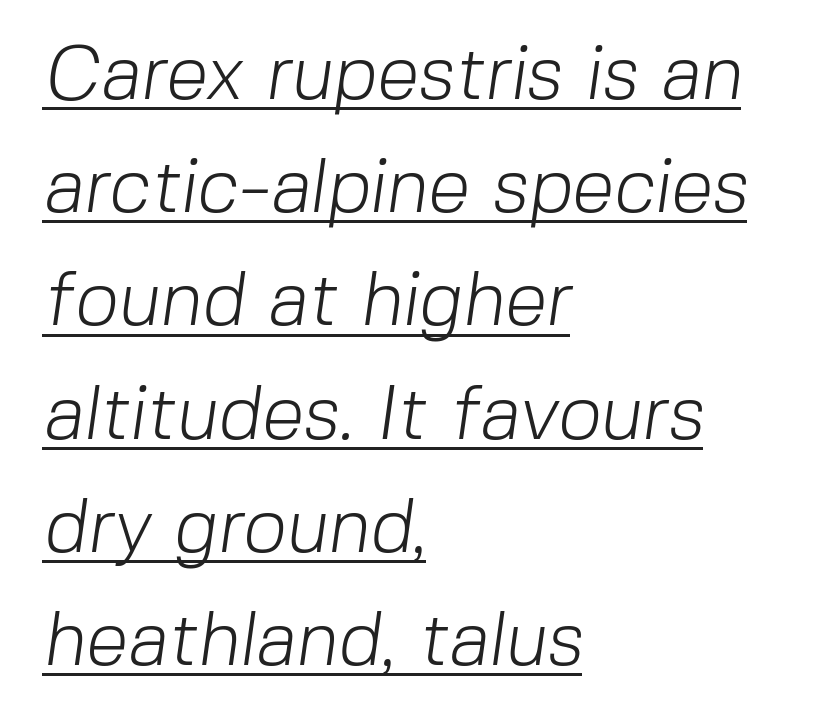
{"serif": "no", "bold": "no", "weight": "light", "width": "normal", "stroke_contrast": "low", "x_height": "medium", "monospaced": "no", "underline": "yes", "align": "left", "line_spacing": "normal", "line_spacing_ratio": 1.49, "letter_spacing": "normal", "letter_spacing_em": 0.0, "glyph_px": 76}
